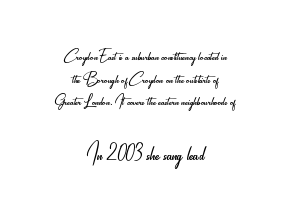
{"serif": "no", "bold": "no", "weight": "light", "width": "condensed", "stroke_contrast": "low", "x_height": "small", "monospaced": "no", "underline": "no", "align": "center", "line_spacing": "tight", "line_spacing_ratio": 1.08, "letter_spacing": "normal", "letter_spacing_em": 0.0, "larger_block": "second", "size_ratio": 1.48, "glyph_px": 31}
